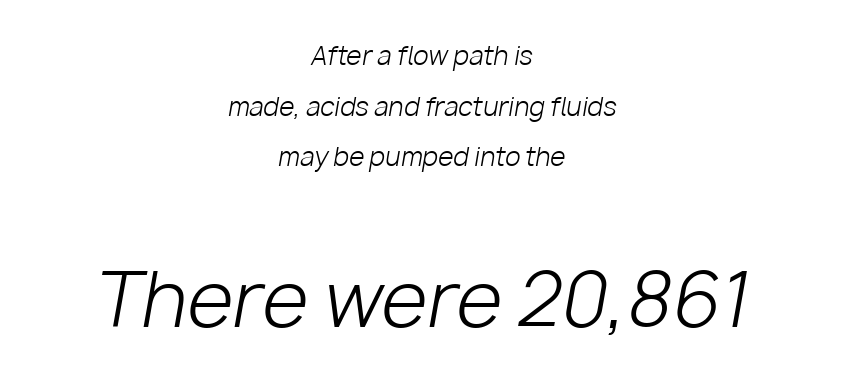
{"italic": "yes", "lean": "right", "slant_degrees": 10, "bold": "no", "weight": "light", "width": "normal", "stroke_contrast": "low", "x_height": "medium", "monospaced": "no", "underline": "no", "align": "center", "line_spacing": "loose", "line_spacing_ratio": 2.03, "letter_spacing": "normal", "letter_spacing_em": 0.0, "larger_block": "second", "size_ratio": 3.0, "glyph_px": 75}
